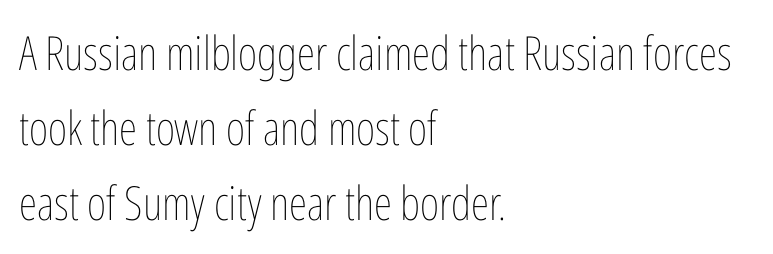
The image shows 47 px thin, condensed type, upright; set left-aligned, normal line spacing (1.6x), normal letter spacing, not underlined; low stroke contrast and a medium x-height.
